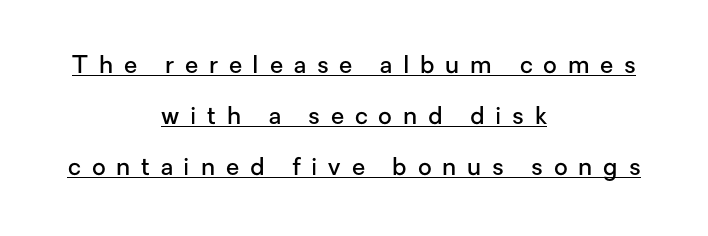
{"italic": "no", "bold": "semi", "underline": "yes", "align": "center", "line_spacing": "loose", "line_spacing_ratio": 2.12, "letter_spacing": "wide", "letter_spacing_em": 0.45, "glyph_px": 24}
